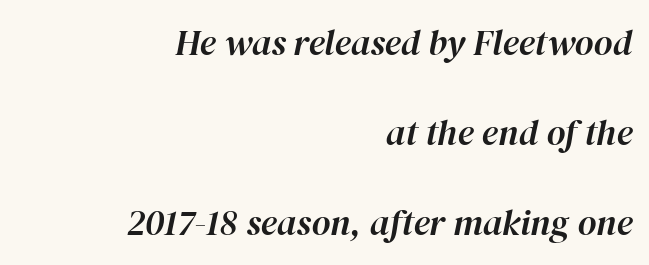
The image shows 36 px text type, italic (leaning right); set right-aligned, loose line spacing (2.5x), normal letter spacing, not underlined; high stroke contrast and a medium x-height.
